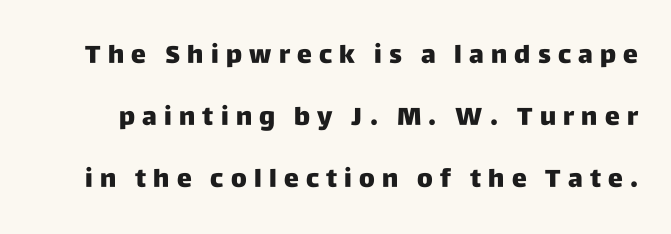
Typesetter's note: full bold, strokes at maximum text heaviness. The line-height multiplier appears high, well above default. The axis of the letterforms is exactly vertical. Honestly, there is no underline to notice here at all. In terms of letterspacing, this is a distinctly airy, spread setting.
